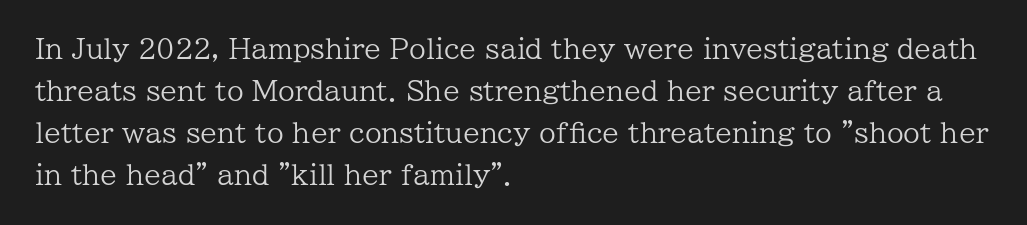
Q: Is the text bold? A: No.
Q: Is the text italic (slanted)? A: No, it is upright.
Q: Is the text underlined? A: No.
Q: How is the paragraph aligned? A: Left-aligned.
Q: Is the spacing between letters normal or unusually wide? A: Normal.
Q: Is the spacing between lines tight, normal or loose? A: Normal.
